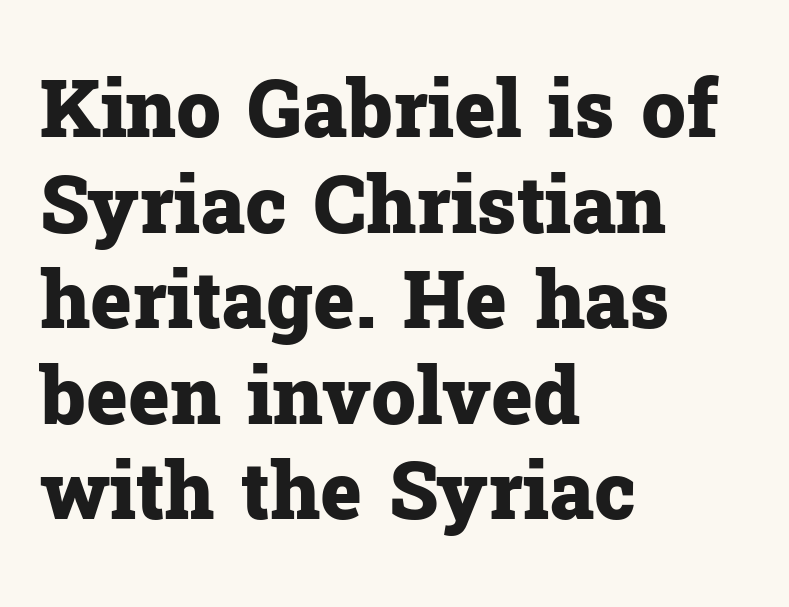
The glyphs are unaccompanied by any horizontal stroke below them. The gaps between neighbouring characters are ordinary and unremarkable. Bold? Absolutely — the strokes are thick and heavy. The letters stand upright; this is a roman face. The typesetter chose a ragged-right arrangement here.
